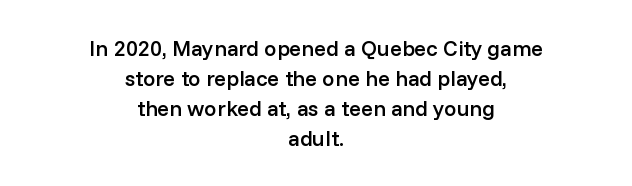
The image shows 22 px text type, upright; set centered, normal line spacing (1.36x), normal letter spacing, not underlined.
